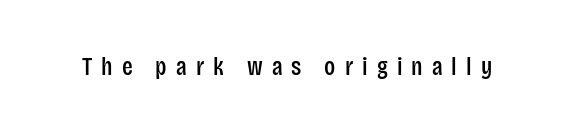
The image shows 25 px text type, upright; set unusually wide letter spacing (+0.36 em), not underlined.
